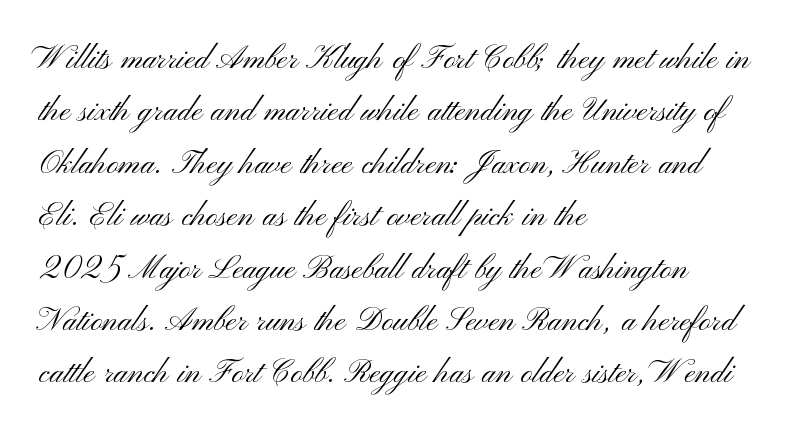
The image shows 40 px light, wide sans-serif type; set left-aligned, normal line spacing (1.31x), normal letter spacing, not underlined; medium stroke contrast and a small x-height.
